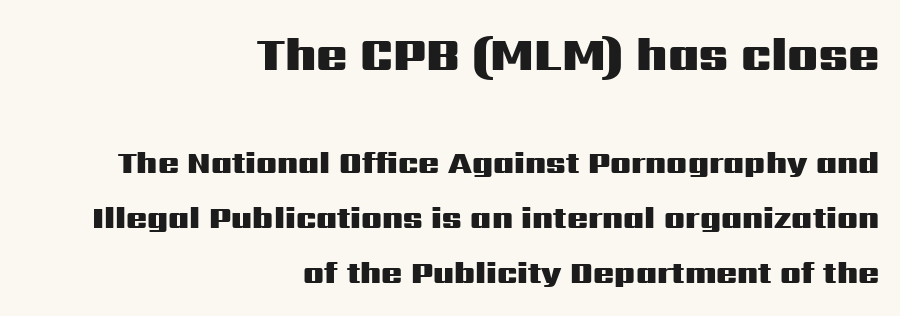
{"serif": "no", "italic": "no", "bold": "yes", "weight": "heavy", "width": "wide", "stroke_contrast": "medium", "x_height": "medium", "monospaced": "no", "underline": "no", "align": "right", "line_spacing_ratio": 1.78, "letter_spacing": "normal", "letter_spacing_em": 0.0, "larger_block": "first", "size_ratio": 1.48, "glyph_px": 46}
